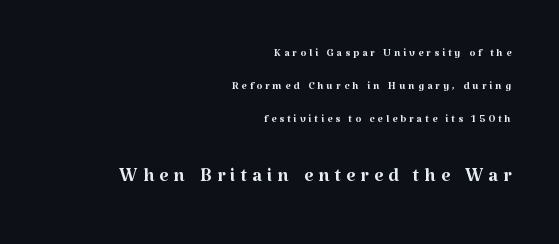
{"italic": "no", "bold": "no", "underline": "no", "align": "right", "line_spacing": "loose", "line_spacing_ratio": 2.21, "letter_spacing": "wide", "letter_spacing_em": 0.2, "larger_block": "second", "size_ratio": 1.73, "glyph_px": 26}
